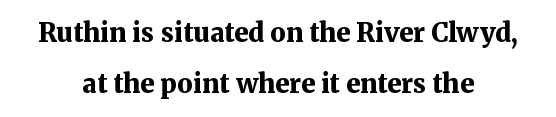
Q: Is the text bold? A: Yes.
Q: Is the text italic (slanted)? A: No, it is upright.
Q: Is the text underlined? A: No.
Q: How is the paragraph aligned? A: Centered.
Q: Is the spacing between letters normal or unusually wide? A: Normal.
Q: Is the spacing between lines tight, normal or loose? A: Loose.
